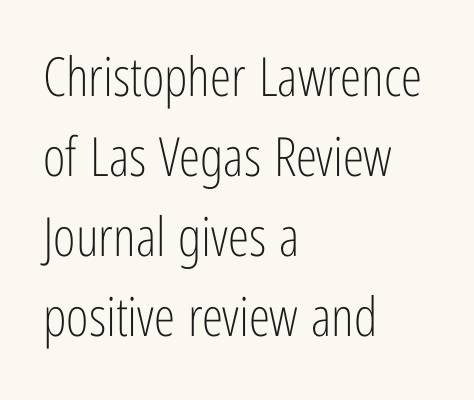
{"serif": "no", "italic": "no", "bold": "no", "weight": "light", "width": "condensed", "stroke_contrast": "low", "x_height": "medium", "monospaced": "no", "underline": "no", "align": "left", "line_spacing": "normal", "line_spacing_ratio": 1.48, "letter_spacing": "normal", "letter_spacing_em": 0.0, "glyph_px": 54}
